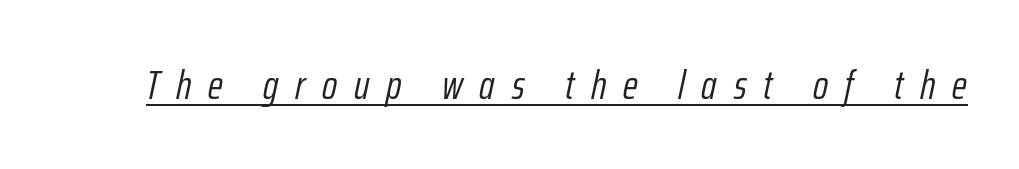
You could not count columns in this text — the font is proportionally spaced. Compared with typical body copy, the letter spacing here is much looser. The glyphs look as if they've been sheared to an angle. Is the type heavy? It reads as light-to-regular instead.
